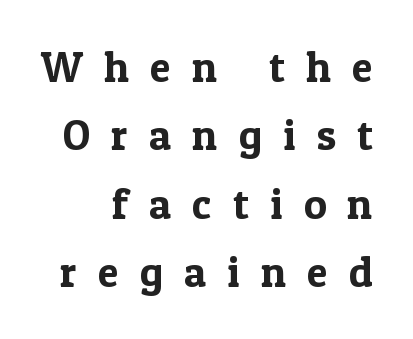
Q: Is the text italic (slanted)? A: No, it is upright.
Q: Is the typeface a serif or a sans-serif typeface? A: Serif.
Q: Is the text underlined? A: No.
Q: Is the spacing between letters normal or unusually wide? A: Unusually wide.
Q: Is the spacing between lines tight, normal or loose? A: Normal.
Q: Width (condensed, normal, or wide)? A: Normal.
Q: x-height? A: Medium.
Q: Monospaced? A: No.
